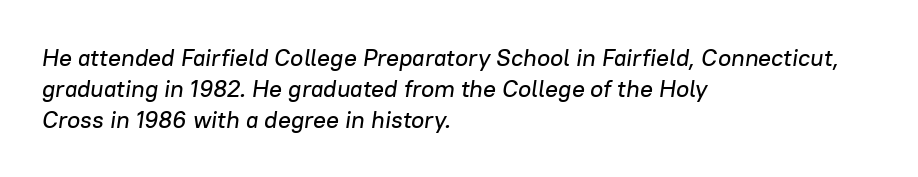
The image shows 24 px text type, italic (leaning right); set left-aligned, normal line spacing (1.29x), normal letter spacing, not underlined.
